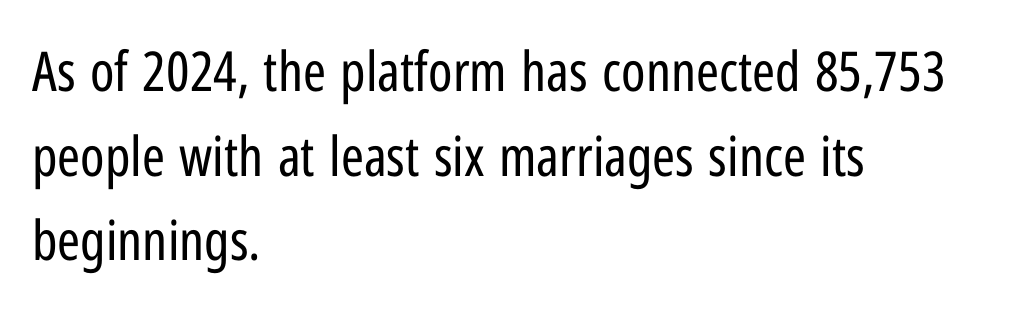
Q: Is the text bold? A: No.
Q: Is the text italic (slanted)? A: No, it is upright.
Q: Is the typeface a serif or a sans-serif typeface? A: Sans-serif.
Q: Is the text underlined? A: No.
Q: How is the paragraph aligned? A: Left-aligned.
Q: Is the spacing between letters normal or unusually wide? A: Normal.
Q: Is the spacing between lines tight, normal or loose? A: Normal.
Q: Width (condensed, normal, or wide)? A: Condensed.
Q: Stroke contrast? A: Low.
Q: x-height? A: Medium.
Q: Monospaced? A: No.
